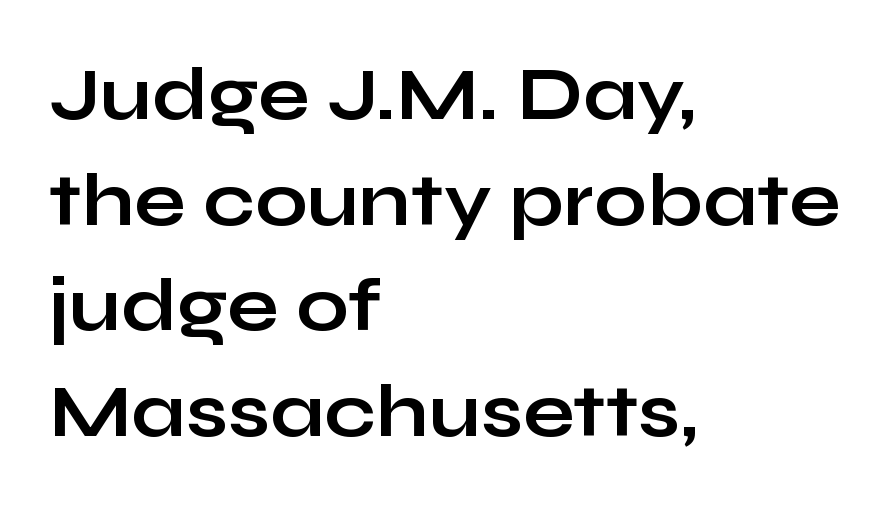
The image shows 75 px bold, wide sans-serif type, upright; set left-aligned, normal line spacing (1.41x), normal letter spacing, not underlined; low stroke contrast and a medium x-height.
